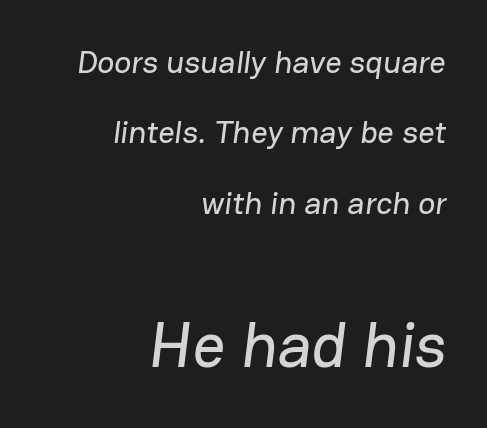
The image shows 64 px sans-serif type; set right-aligned, loose line spacing (2.2x), normal letter spacing, not underlined; the second (bottom) block is 2.0x larger; low stroke contrast and a medium x-height.
